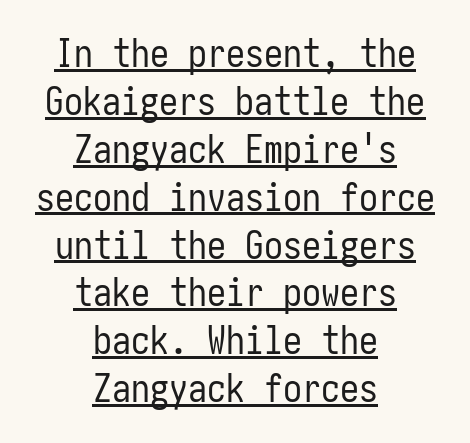
Q: Is the text bold? A: No.
Q: Is the text italic (slanted)? A: No, it is upright.
Q: Is the typeface a serif or a sans-serif typeface? A: Sans-serif.
Q: Is the text underlined? A: Yes.
Q: How is the paragraph aligned? A: Centered.
Q: Is the spacing between letters normal or unusually wide? A: Normal.
Q: Is the spacing between lines tight, normal or loose? A: Normal.
Q: Width (condensed, normal, or wide)? A: Condensed.
Q: Stroke contrast? A: Low.
Q: x-height? A: Medium.
